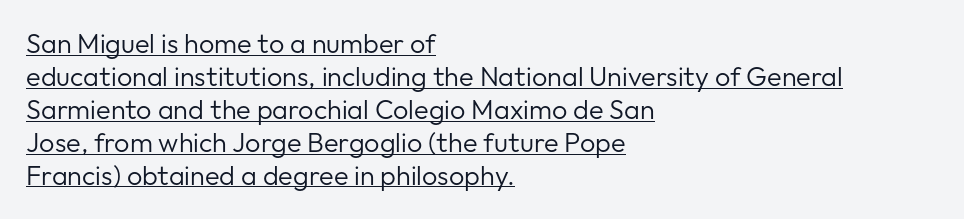
Q: Is the text bold? A: No.
Q: Is the text italic (slanted)? A: No, it is upright.
Q: Is the text underlined? A: Yes.
Q: How is the paragraph aligned? A: Left-aligned.
Q: Is the spacing between letters normal or unusually wide? A: Normal.
